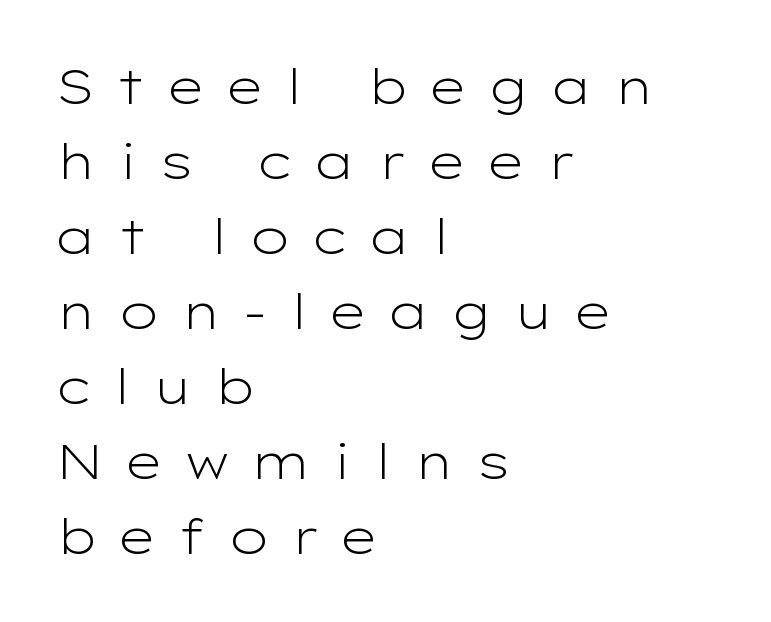
Is the block centered? No — it sits flush against the left margin. You could not count columns in this text — the font is proportionally spaced. You can tell from the bare stems that sans-serif type was used. Honestly, there is no underline to notice here at all. The font sits on the lighter half of the weight spectrum, regular included.
